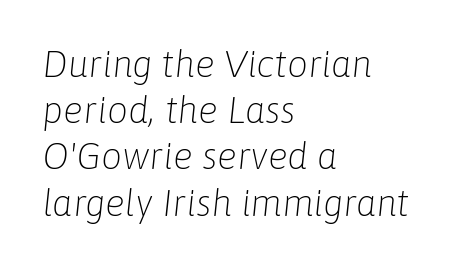
Q: Is the text bold? A: No.
Q: Is the text italic (slanted)? A: Yes, it leans right by about 6 degrees.
Q: Is the text underlined? A: No.
Q: How is the paragraph aligned? A: Left-aligned.
Q: Is the spacing between letters normal or unusually wide? A: Normal.
Q: Is the spacing between lines tight, normal or loose? A: Normal.
Q: Width (condensed, normal, or wide)? A: Normal.
Q: Stroke contrast? A: Low.
Q: x-height? A: Medium.
Q: Monospaced? A: No.
